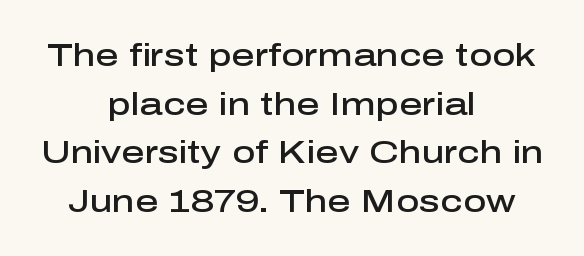
{"serif": "no", "italic": "no", "bold": "semi", "weight": "semibold", "width": "normal", "stroke_contrast": "low", "x_height": "medium", "monospaced": "no", "underline": "no", "align": "center", "line_spacing": "normal", "line_spacing_ratio": 1.52, "letter_spacing": "normal", "letter_spacing_em": 0.0, "glyph_px": 32}
